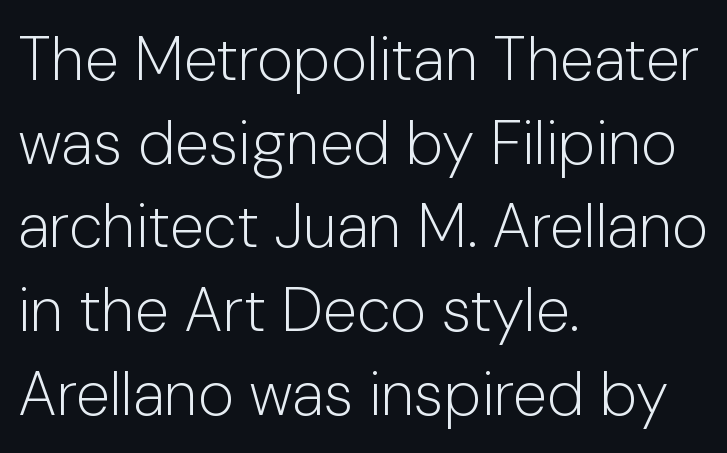
Q: Is the text bold? A: No.
Q: Is the text italic (slanted)? A: No, it is upright.
Q: Is the typeface a serif or a sans-serif typeface? A: Sans-serif.
Q: Is the text underlined? A: No.
Q: How is the paragraph aligned? A: Left-aligned.
Q: Is the spacing between letters normal or unusually wide? A: Normal.
Q: Is the spacing between lines tight, normal or loose? A: Normal.
Q: Width (condensed, normal, or wide)? A: Normal.
Q: Stroke contrast? A: Low.
Q: x-height? A: Medium.
Q: Monospaced? A: No.
